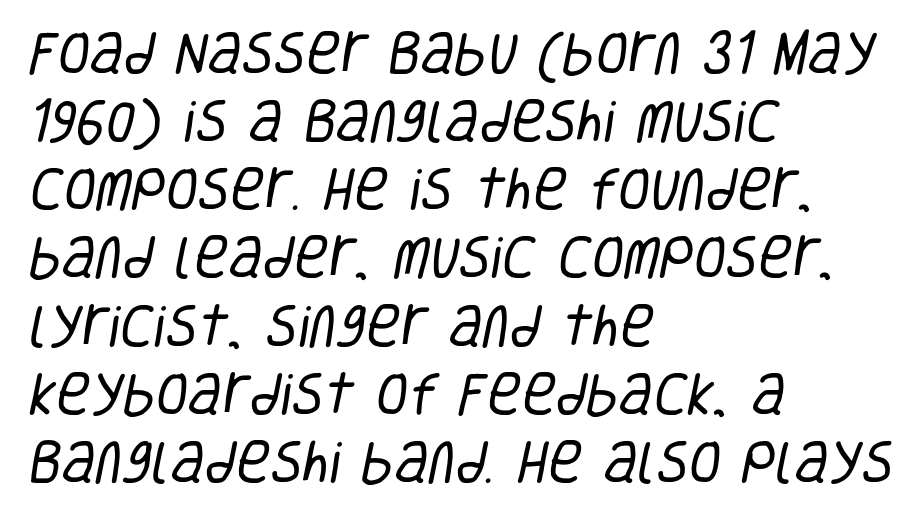
The image shows 47 px regular-weight, condensed sans-serif type; set left-aligned, normal line spacing (1.45x), normal letter spacing, not underlined; low stroke contrast and a large x-height.
